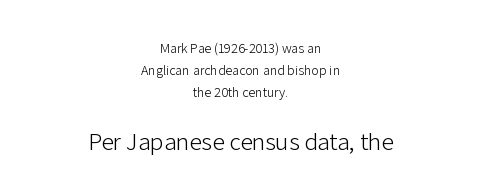
This rendering leaves character spacing at its baseline value. Compare the two chunks: the lower has the greater cap height. The rendering uses a moderate line-height, typical for paragraphs. Short and long lines alike share a common midpoint.
